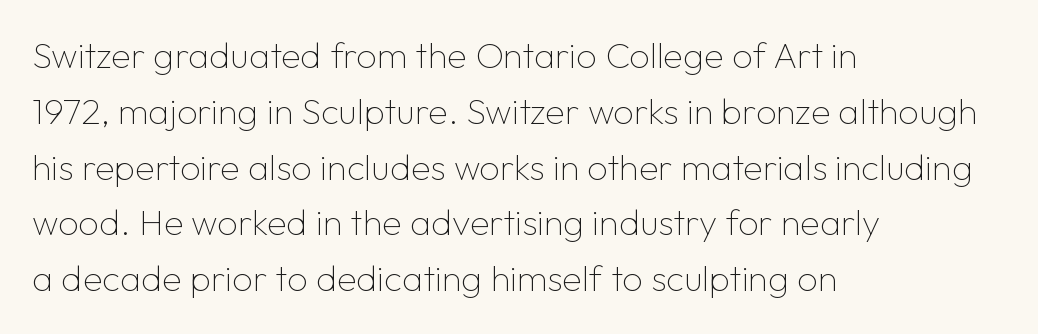
{"serif": "no", "italic": "no", "bold": "no", "weight": "thin", "width": "normal", "stroke_contrast": "low", "x_height": "medium", "monospaced": "no", "underline": "no", "align": "left", "line_spacing": "normal", "line_spacing_ratio": 1.55, "letter_spacing": "normal", "letter_spacing_em": 0.0, "glyph_px": 36}
